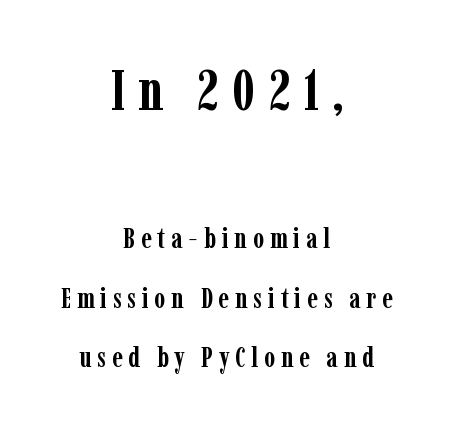
{"serif": "yes", "italic": "no", "bold": "yes", "weight": "semibold", "width": "condensed", "stroke_contrast": "low", "x_height": "medium", "monospaced": "no", "underline": "no", "align": "center", "line_spacing": "loose", "line_spacing_ratio": 2.12, "letter_spacing": "wide", "letter_spacing_em": 0.21, "larger_block": "first", "size_ratio": 2.04, "glyph_px": 57}
